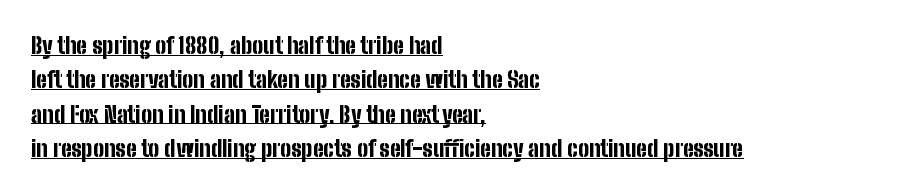
The image shows 23 px bold type, upright; set left-aligned, normal line spacing (1.49x), normal letter spacing, underlined.
